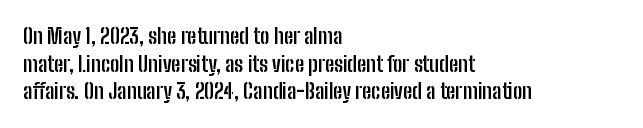
Q: Is the text bold? A: Yes.
Q: Is the text italic (slanted)? A: No, it is upright.
Q: Is the text underlined? A: No.
Q: How is the paragraph aligned? A: Left-aligned.
Q: Is the spacing between letters normal or unusually wide? A: Normal.
Q: Is the spacing between lines tight, normal or loose? A: Normal.
